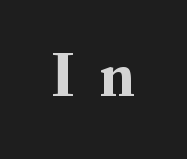
The image shows 64 px serif type, upright; set unusually wide letter spacing (+0.41 em), not underlined; medium stroke contrast and a small x-height.
